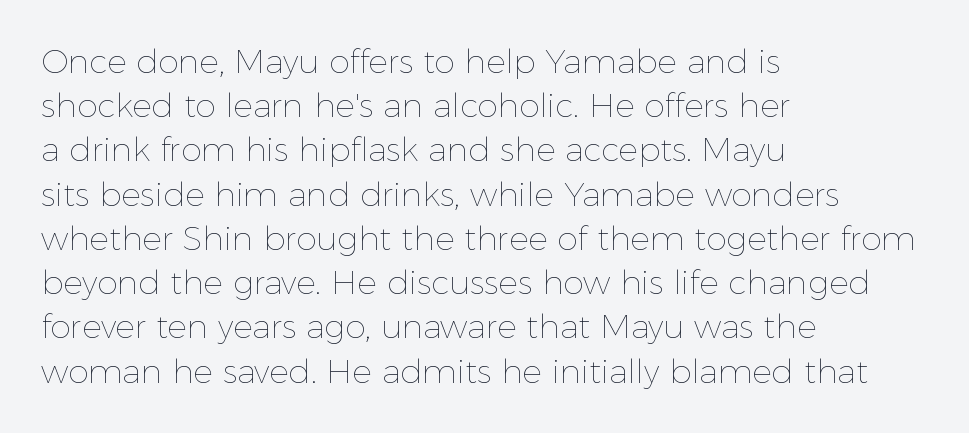
Q: Is the text bold? A: No.
Q: Is the text italic (slanted)? A: No, it is upright.
Q: Is the text underlined? A: No.
Q: How is the paragraph aligned? A: Left-aligned.
Q: Is the spacing between letters normal or unusually wide? A: Normal.
Q: Is the spacing between lines tight, normal or loose? A: Normal.
Q: Width (condensed, normal, or wide)? A: Normal.
Q: x-height? A: Medium.
Q: Monospaced? A: No.
